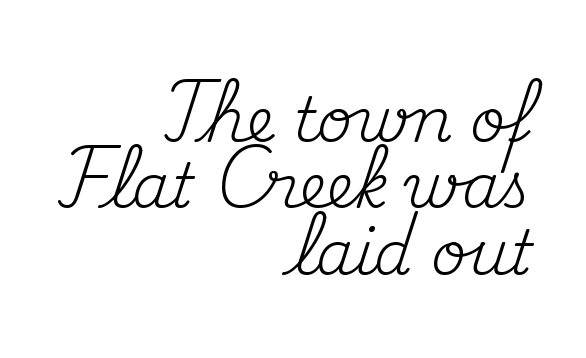
{"serif": "yes", "bold": "no", "weight": "regular", "width": "normal", "stroke_contrast": "medium", "x_height": "small", "monospaced": "no", "underline": "no", "align": "right", "line_spacing": "tight", "line_spacing_ratio": 1.09, "letter_spacing": "normal", "letter_spacing_em": 0.0, "glyph_px": 61}
